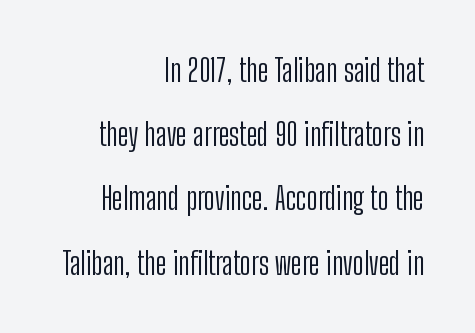
{"serif": "no", "italic": "no", "bold": "no", "weight": "light", "width": "condensed", "stroke_contrast": "low", "x_height": "medium", "monospaced": "no", "underline": "no", "align": "right", "line_spacing": "loose", "line_spacing_ratio": 2.07, "letter_spacing": "normal", "letter_spacing_em": 0.0, "glyph_px": 31}
